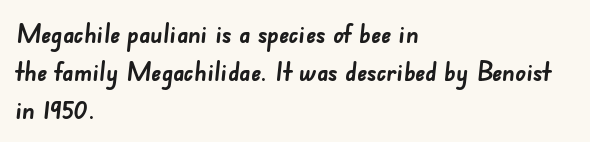
Q: Is the text bold? A: Yes.
Q: Is the text underlined? A: No.
Q: How is the paragraph aligned? A: Left-aligned.
Q: Is the spacing between letters normal or unusually wide? A: Normal.
Q: Is the spacing between lines tight, normal or loose? A: Normal.
